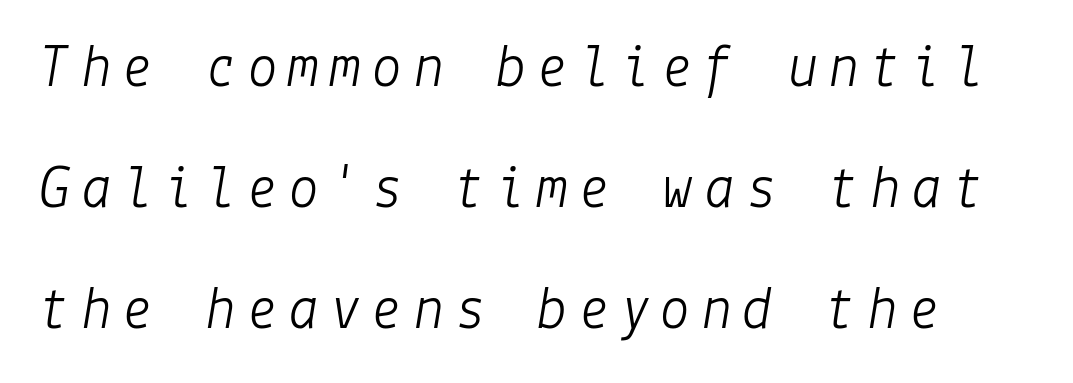
The font's italic variant was chosen for this text. Weight: in the light-to-regular range. The zone under the glyphs is completely vacant. Baseline-to-baseline distance is far greater than the letter height.
